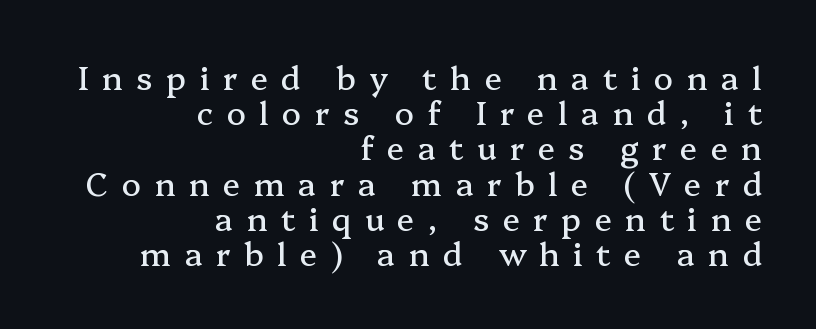
{"serif": "yes", "italic": "no", "width": "normal", "stroke_contrast": "medium", "x_height": "medium", "monospaced": "no", "underline": "no", "align": "right", "line_spacing": "tight", "line_spacing_ratio": 1.1, "letter_spacing": "wide", "letter_spacing_em": 0.42, "glyph_px": 32}
